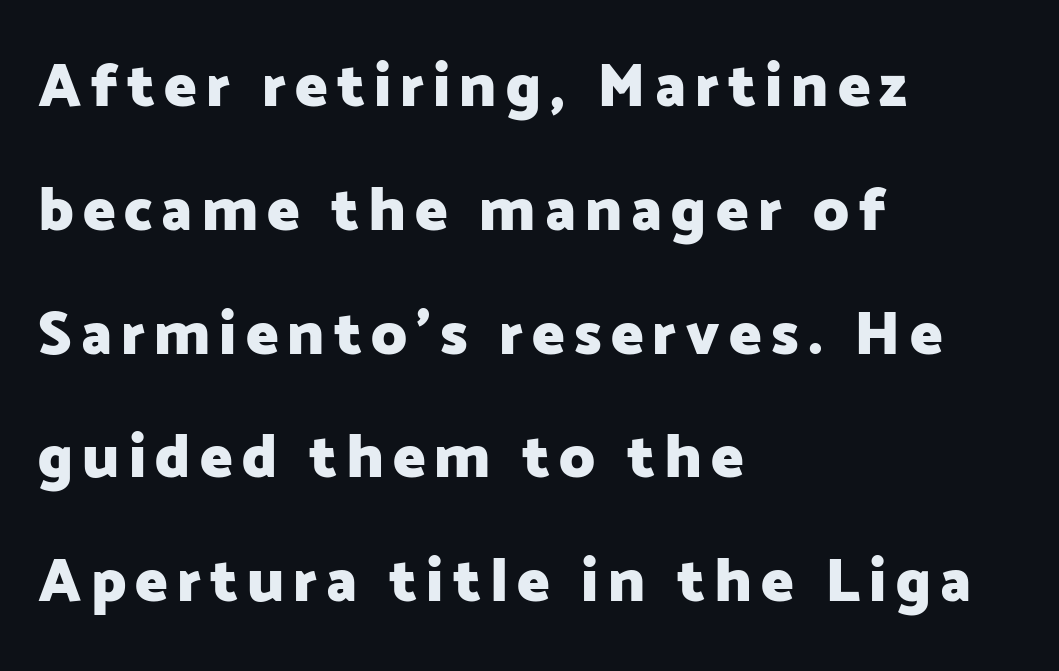
Q: Is the text bold? A: Yes.
Q: Is the text italic (slanted)? A: No, it is upright.
Q: Is the typeface a serif or a sans-serif typeface? A: Sans-serif.
Q: Is the text underlined? A: No.
Q: How is the paragraph aligned? A: Left-aligned.
Q: Is the spacing between lines tight, normal or loose? A: Loose.
Q: Width (condensed, normal, or wide)? A: Normal.
Q: Stroke contrast? A: Low.
Q: x-height? A: Medium.
Q: Monospaced? A: No.
